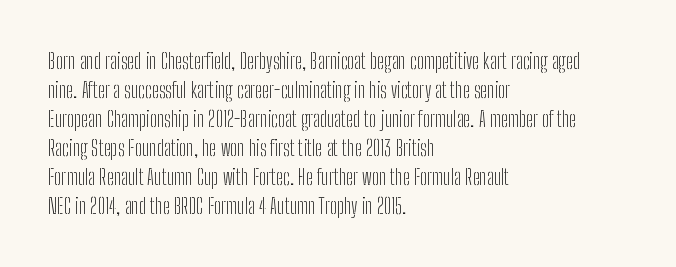
The image shows 21 px text type, upright; set left-aligned, normal line spacing (1.38x), normal letter spacing, not underlined.
